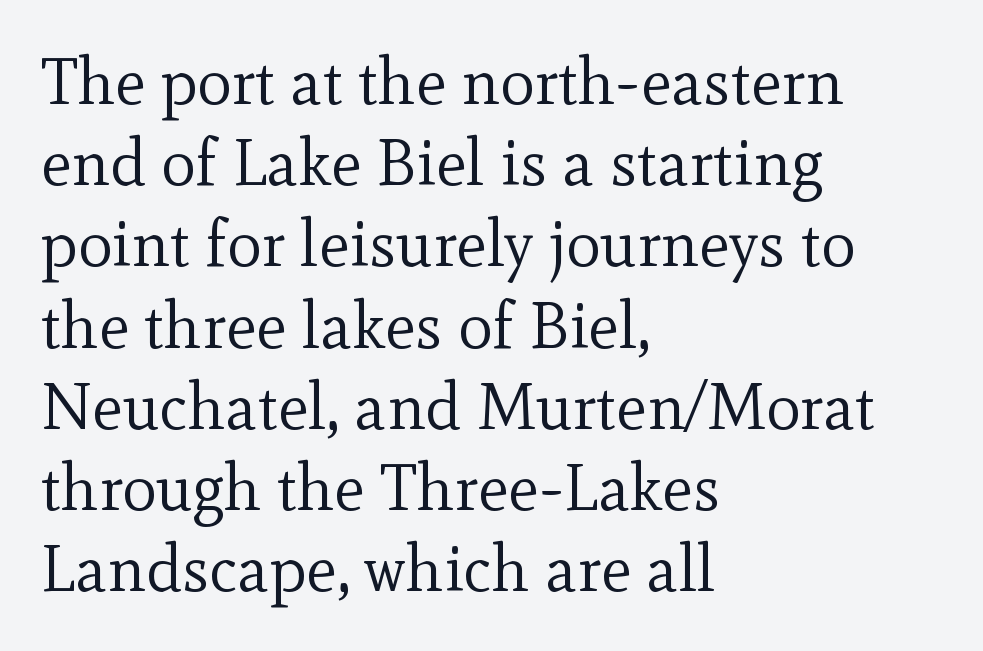
Each line starts at the same left margin while the right side varies. The designer went with a serif here, giving each stem small feet. Is this a fixed-width face? No — the glyphs have proportional, varying widths. Is the stroke heavy? The answer is a plain regular-or-lighter.
